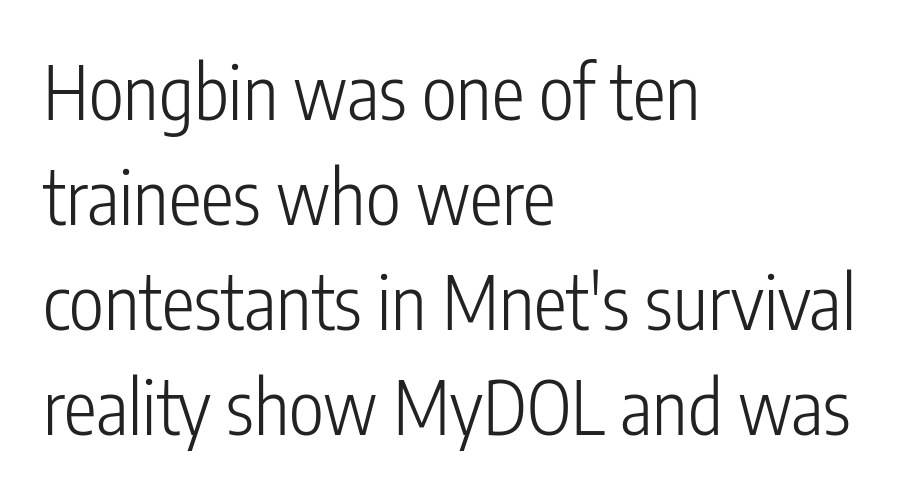
Varying glyph widths throughout — classic text-font behaviour. The letters stand upright; this is a roman face. Vertical spacing — default. This rendering employs a face without finishing strokes, i.e., a sans-serif.
